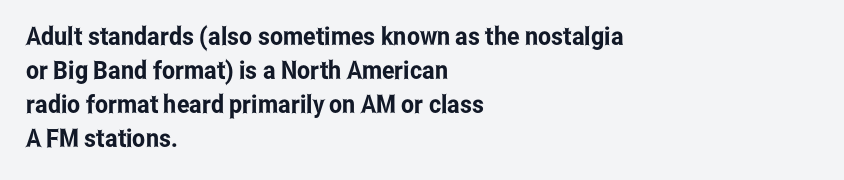
The image shows 25 px text type, upright; set left-aligned, normal line spacing (1.36x), normal letter spacing, not underlined.
